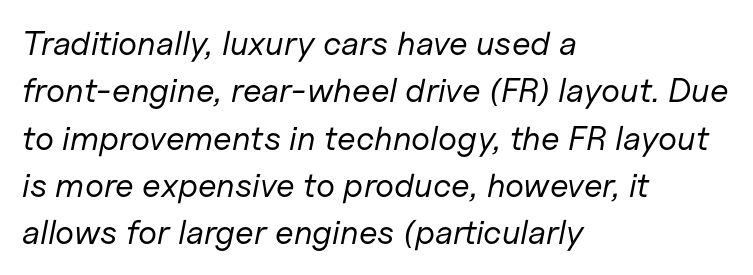
Q: Is the text bold? A: No.
Q: Is the text italic (slanted)? A: Yes, it leans right by about 11 degrees.
Q: Is the text underlined? A: No.
Q: How is the paragraph aligned? A: Left-aligned.
Q: Is the spacing between letters normal or unusually wide? A: Normal.
Q: Is the spacing between lines tight, normal or loose? A: Normal.
Q: Width (condensed, normal, or wide)? A: Normal.
Q: Stroke contrast? A: Low.
Q: x-height? A: Medium.
Q: Monospaced? A: No.
